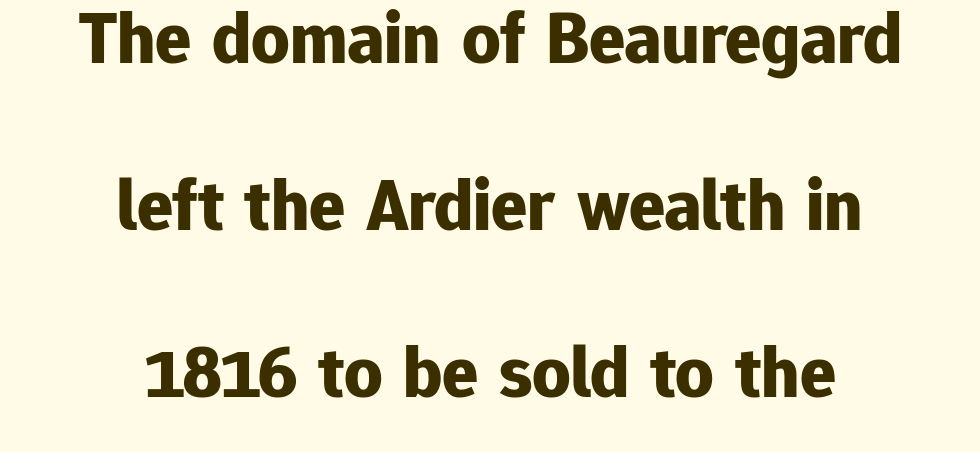
{"serif": "no", "italic": "no", "bold": "yes", "weight": "bold", "width": "normal", "stroke_contrast": "low", "x_height": "medium", "monospaced": "no", "underline": "no", "align": "center", "line_spacing": "loose", "line_spacing_ratio": 2.23, "letter_spacing": "normal", "letter_spacing_em": 0.0, "glyph_px": 75}
